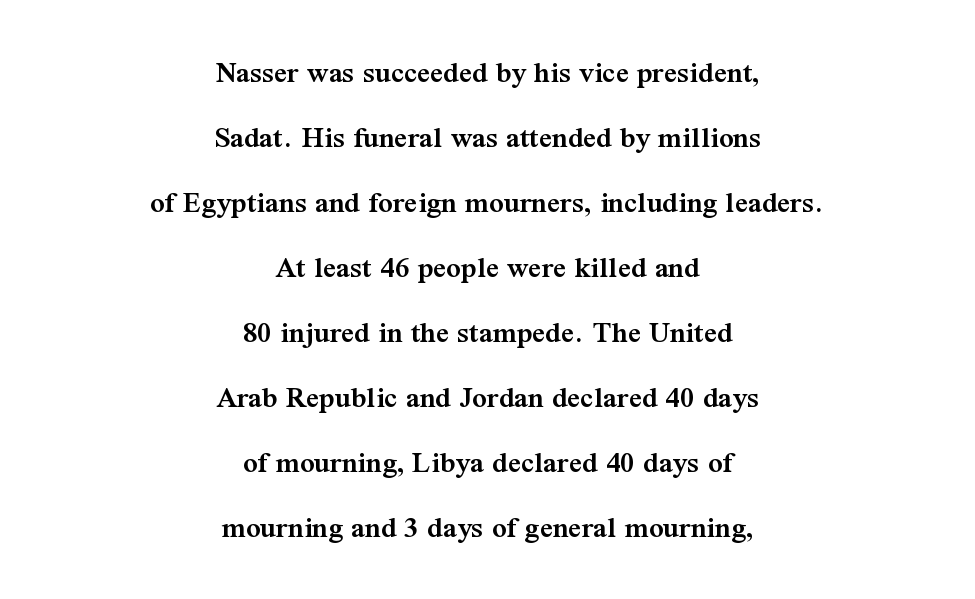
The image shows 32 px semibold serif type, upright; set centered, loose line spacing (2.03x), normal letter spacing, not underlined; medium stroke contrast and a medium x-height.
